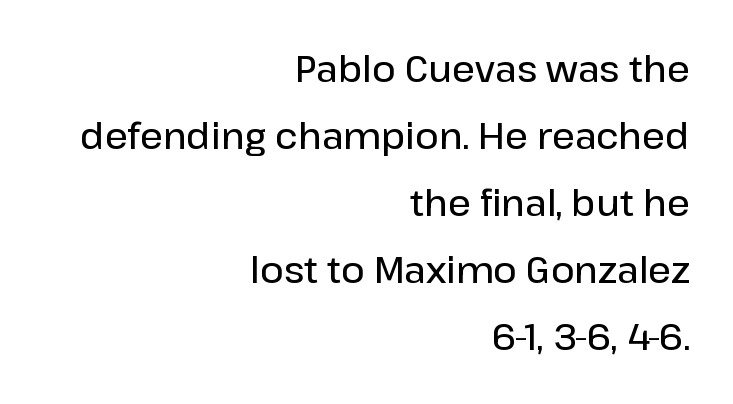
{"serif": "no", "italic": "no", "bold": "semi", "weight": "semibold", "width": "normal", "stroke_contrast": "low", "x_height": "medium", "monospaced": "no", "underline": "no", "align": "right", "line_spacing_ratio": 1.86, "letter_spacing": "normal", "letter_spacing_em": 0.0, "glyph_px": 36}
